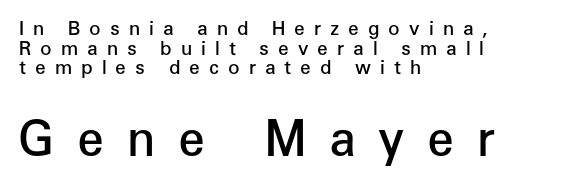
{"serif": "no", "italic": "no", "bold": "semi", "weight": "semibold", "width": "normal", "stroke_contrast": "low", "x_height": "medium", "monospaced": "no", "underline": "no", "align": "left", "line_spacing": "tight", "line_spacing_ratio": 1.03, "letter_spacing": "wide", "letter_spacing_em": 0.47, "larger_block": "second", "size_ratio": 2.53, "glyph_px": 48}
